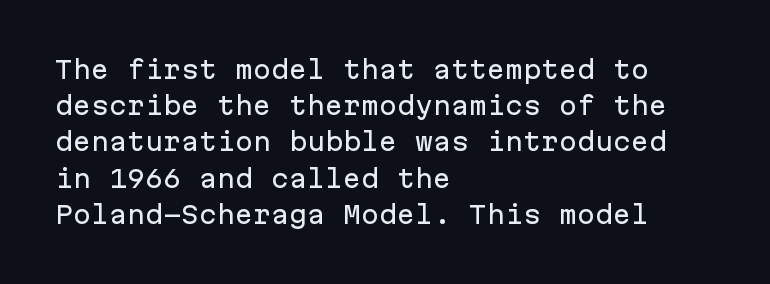
Leading: standard. Ascenders rise straight up at ninety degrees. Nobody drew a line under any word here. Here the glyphs are tracked normally, forming tight word shapes. All the whitespace from short lines collects on the right.
